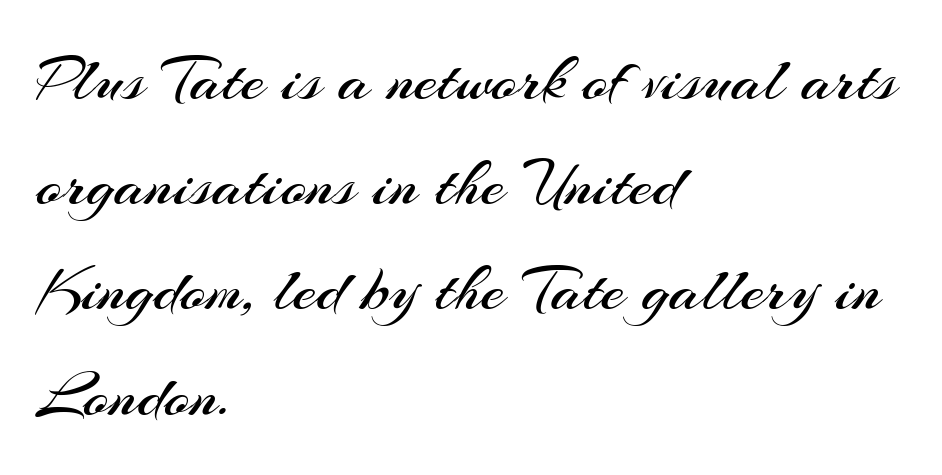
Q: Is the text bold? A: No.
Q: Is the text italic (slanted)? A: Yes.
Q: Is the typeface a serif or a sans-serif typeface? A: Sans-serif.
Q: Is the text underlined? A: No.
Q: How is the paragraph aligned? A: Left-aligned.
Q: Is the spacing between letters normal or unusually wide? A: Normal.
Q: Is the spacing between lines tight, normal or loose? A: Normal.
Q: Width (condensed, normal, or wide)? A: Normal.
Q: Stroke contrast? A: Medium.
Q: x-height? A: Small.
Q: Monospaced? A: No.
